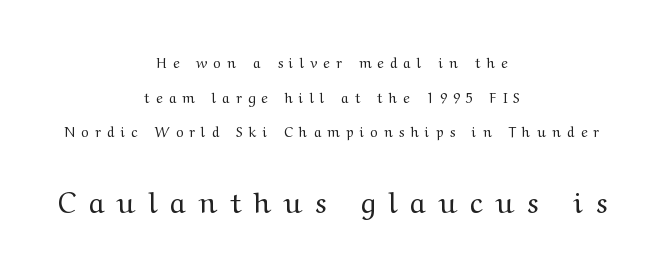
The image shows 29 px regular-weight, wide serif type, upright; set centered, loose line spacing (2.47x), unusually wide letter spacing (+0.44 em), not underlined; the second (bottom) block is 2.07x larger; medium stroke contrast and a medium x-height.
